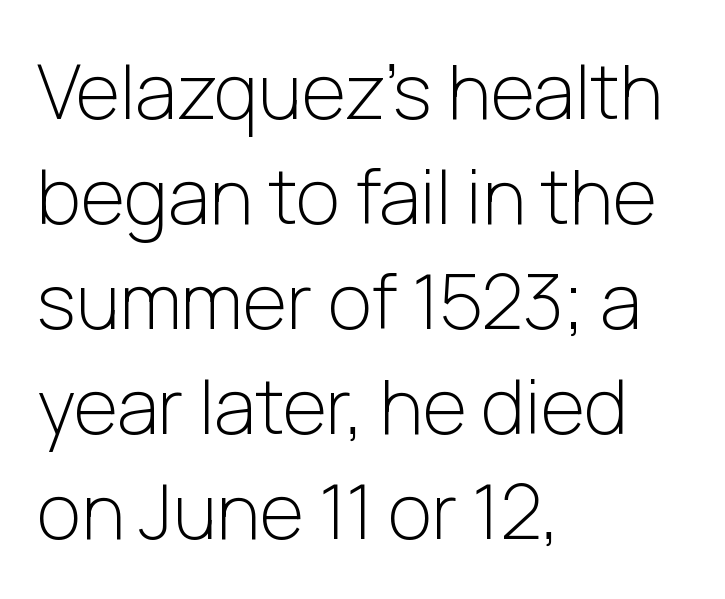
Q: Is the text bold? A: No.
Q: Is the text italic (slanted)? A: No, it is upright.
Q: Is the typeface a serif or a sans-serif typeface? A: Sans-serif.
Q: Is the text underlined? A: No.
Q: How is the paragraph aligned? A: Left-aligned.
Q: Is the spacing between letters normal or unusually wide? A: Normal.
Q: Is the spacing between lines tight, normal or loose? A: Normal.
Q: Width (condensed, normal, or wide)? A: Normal.
Q: Stroke contrast? A: Low.
Q: x-height? A: Medium.
Q: Monospaced? A: No.
